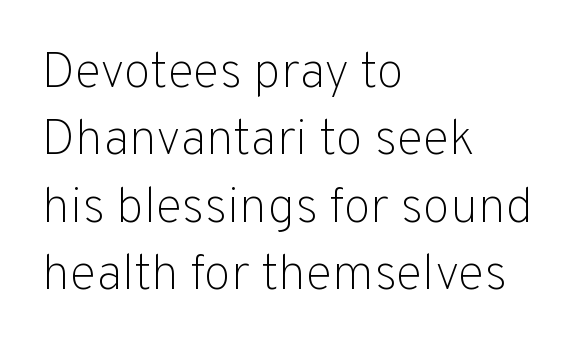
The image shows 50 px light sans-serif type, upright; set left-aligned, normal line spacing (1.35x), normal letter spacing, not underlined; low stroke contrast and a medium x-height.
